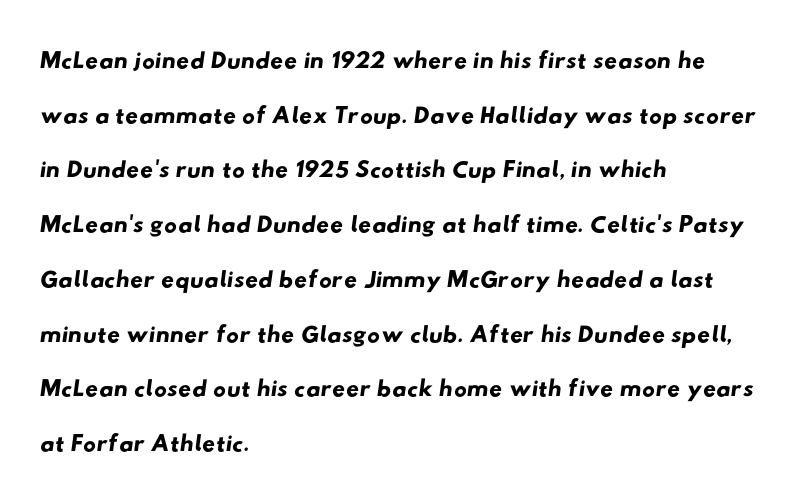
The image shows 36 px wide sans-serif type; set left-aligned, normal line spacing (1.52x), normal letter spacing, not underlined; low stroke contrast and a small x-height.
